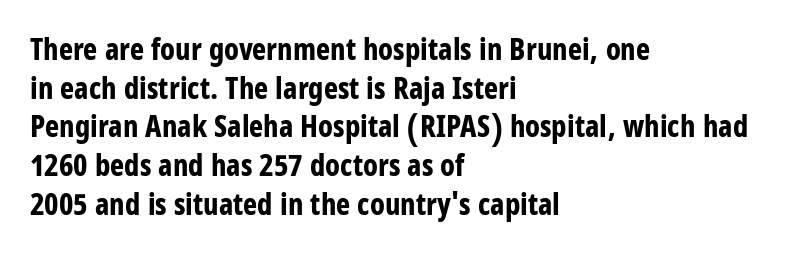
Q: Is the text bold? A: Yes.
Q: Is the text italic (slanted)? A: No, it is upright.
Q: Is the typeface a serif or a sans-serif typeface? A: Sans-serif.
Q: Is the text underlined? A: No.
Q: How is the paragraph aligned? A: Left-aligned.
Q: Is the spacing between letters normal or unusually wide? A: Normal.
Q: Is the spacing between lines tight, normal or loose? A: Normal.
Q: Width (condensed, normal, or wide)? A: Condensed.
Q: Stroke contrast? A: Low.
Q: x-height? A: Large.
Q: Monospaced? A: No.
